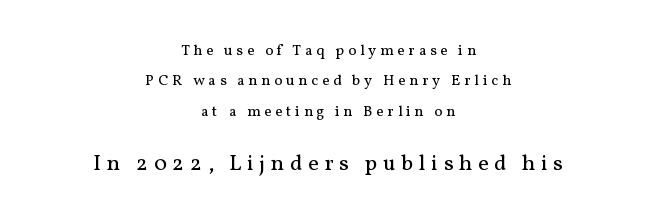
Stems and bowls with no extra thickness — not bold. What's the leading like? Stretched, with rows far apart. Does extra space separate the letters? Yes, quite a lot of it. Plain, unruled lines of type.
